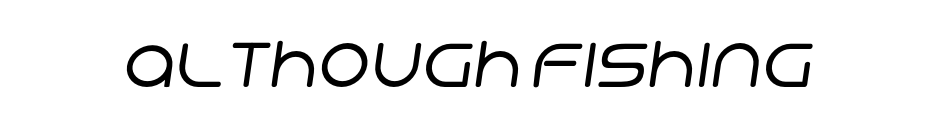
The image shows 71 px regular-weight sans-serif type; set normal letter spacing, not underlined; low stroke contrast and a large x-height.
